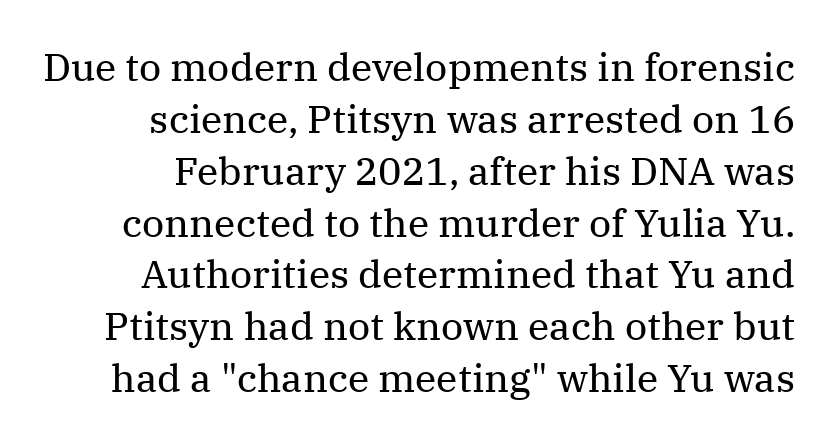
The rows are spaced the way most documents space them. The rendering shows small feet on the letterforms — a serif design. The rendering uses natural spacing where letterforms have individual widths. These lines keep a tight, regular rhythm from letter to letter. It's the straight-up-and-down kind of type. Any mark beneath the type? The region is blank.
